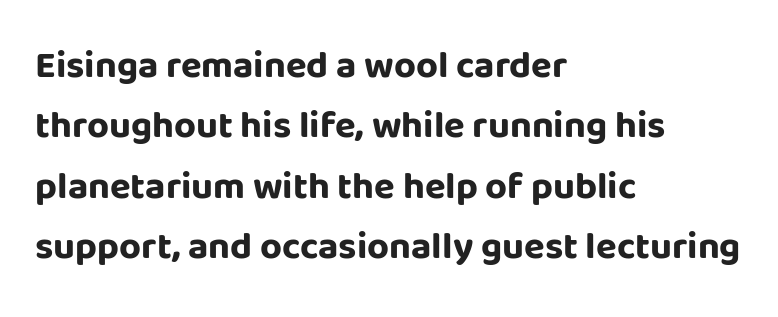
Q: Is the text bold? A: Yes.
Q: Is the text italic (slanted)? A: No, it is upright.
Q: Is the typeface a serif or a sans-serif typeface? A: Sans-serif.
Q: Is the text underlined? A: No.
Q: How is the paragraph aligned? A: Left-aligned.
Q: Is the spacing between letters normal or unusually wide? A: Normal.
Q: Is the spacing between lines tight, normal or loose? A: Normal.
Q: Width (condensed, normal, or wide)? A: Normal.
Q: Stroke contrast? A: Low.
Q: x-height? A: Large.
Q: Monospaced? A: No.
